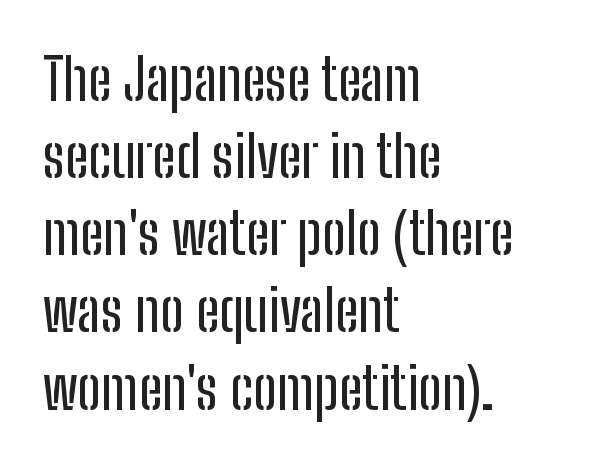
Letterform terminals end flat and unadorned throughout the passage. The lettering stays uniformly vertical, giving the passage a roman look. This sample is left-justified, so line endings fall wherever the words run out. Notice how descenders clear the ascenders below comfortably — that's standard leading. The string is rendered with underlining switched off.
